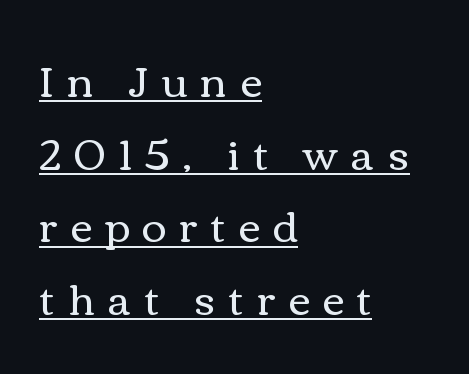
The image shows 42 px regular-weight, wide type, upright; set left-aligned, line spacing 1.73x, unusually wide letter spacing (+0.32 em), underlined; a medium x-height.
